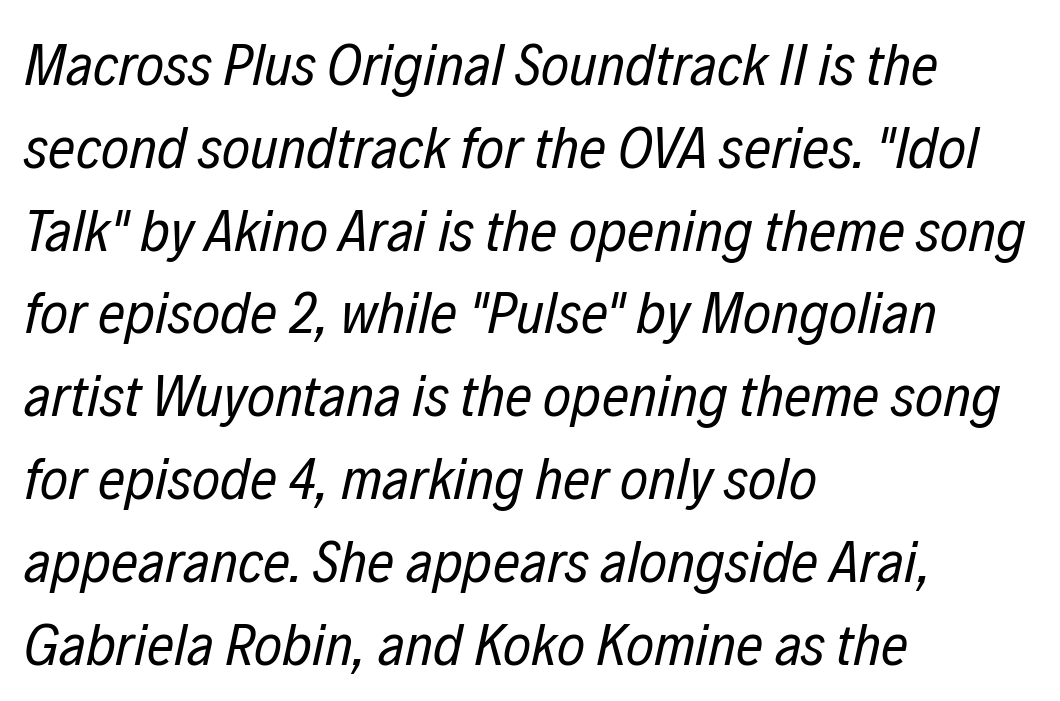
Q: Is the text bold? A: No.
Q: Is the text italic (slanted)? A: Yes, it leans right by about 12 degrees.
Q: Is the text underlined? A: No.
Q: How is the paragraph aligned? A: Left-aligned.
Q: Is the spacing between letters normal or unusually wide? A: Normal.
Q: Is the spacing between lines tight, normal or loose? A: Normal.
Q: Width (condensed, normal, or wide)? A: Condensed.
Q: Stroke contrast? A: Low.
Q: x-height? A: Medium.
Q: Monospaced? A: No.
